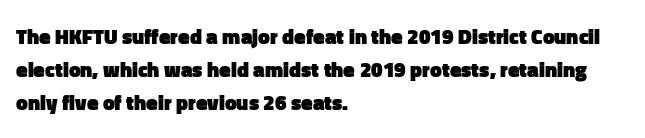
The image shows 21 px bold type, upright; set left-aligned, normal line spacing (1.56x), normal letter spacing, not underlined.
